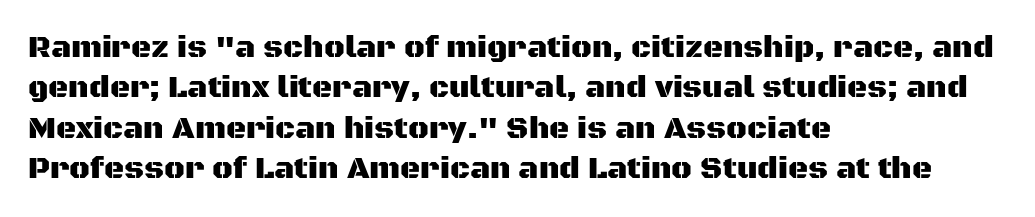
Here the glyphs are tracked normally, forming tight word shapes. Descender tails drop into unmarked territory. The leading is moderate, giving the passage an even texture. The letters carry no serifs — their stems end cleanly without finishing strokes. Spacing verdict: proportional, widths tailored to each character.
